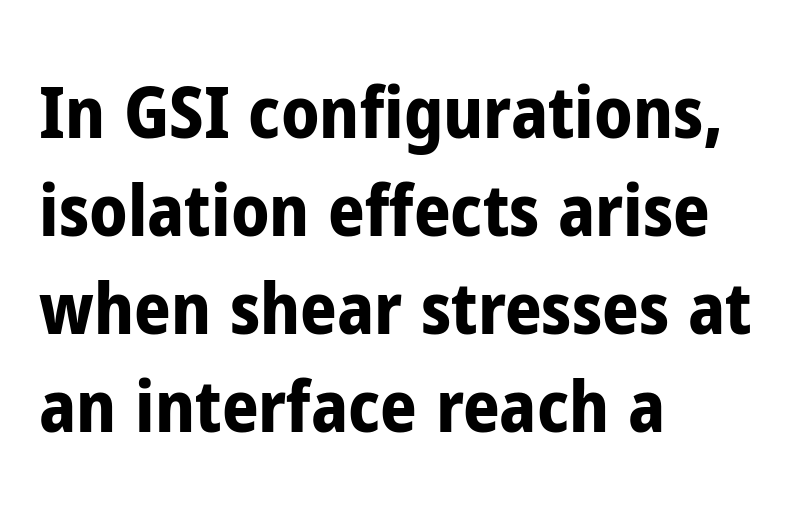
These lines are rendered in a variable-pitch font. The passage shown is emphatically bold. Ascenders rise straight up at ninety degrees. Teacher's note: observe the even left margin — that is flush-left alignment. Interline gaps are of average width in this sample.
